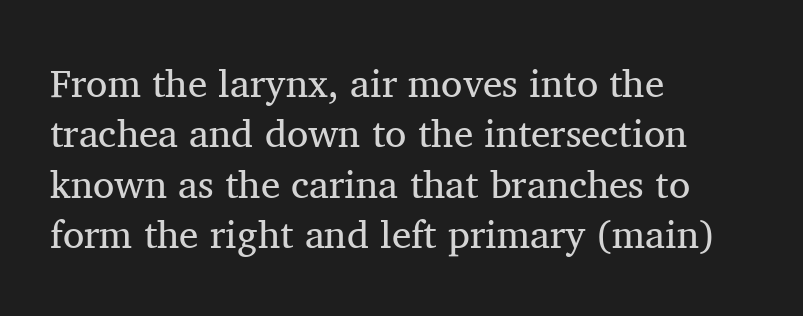
The image shows 39 px regular-weight serif type, upright; set left-aligned, normal line spacing (1.29x), normal letter spacing, not underlined; medium stroke contrast and a medium x-height.
